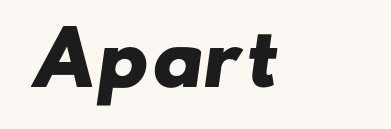
Q: Is the text bold? A: Yes.
Q: Is the typeface a serif or a sans-serif typeface? A: Sans-serif.
Q: Is the text underlined? A: No.
Q: How is the paragraph aligned? A: Left-aligned.
Q: Is the spacing between letters normal or unusually wide? A: Normal.
Q: Width (condensed, normal, or wide)? A: Wide.
Q: Stroke contrast? A: Low.
Q: x-height? A: Small.
Q: Monospaced? A: No.
